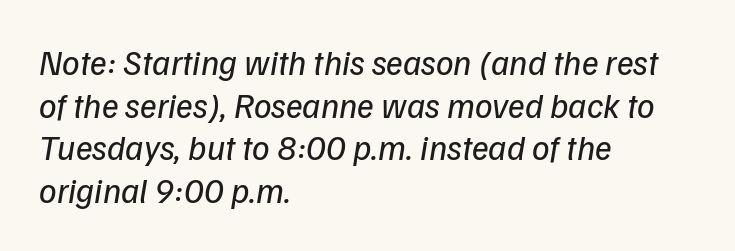
Q: Is the text bold? A: No.
Q: Is the text italic (slanted)? A: Yes, it leans right by about 9 degrees.
Q: Is the text underlined? A: No.
Q: How is the paragraph aligned? A: Left-aligned.
Q: Is the spacing between letters normal or unusually wide? A: Normal.
Q: Width (condensed, normal, or wide)? A: Normal.
Q: Stroke contrast? A: Low.
Q: x-height? A: Medium.
Q: Monospaced? A: No.
